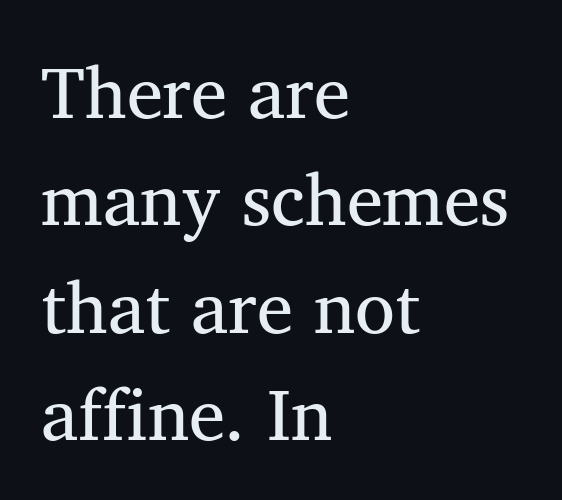
Ink coverage per letter is moderate at most. Here the designer chose a conventional face with non-uniform glyph widths. Style check: upright. The face used here is rendered with its standard letterfit.
